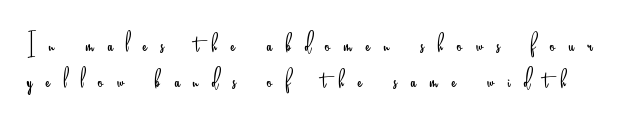
Q: Is the text bold? A: No.
Q: Is the typeface a serif or a sans-serif typeface? A: Sans-serif.
Q: Is the text underlined? A: No.
Q: Is the spacing between letters normal or unusually wide? A: Unusually wide.
Q: Width (condensed, normal, or wide)? A: Condensed.
Q: Stroke contrast? A: Low.
Q: x-height? A: Small.
Q: Monospaced? A: No.
